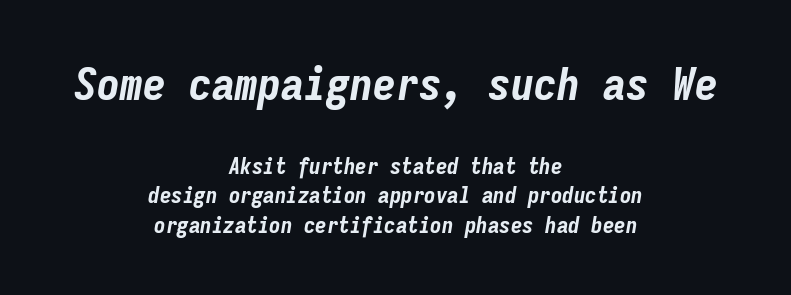
Q: Is the text bold? A: Yes.
Q: Is the text italic (slanted)? A: Yes, it leans right by about 9 degrees.
Q: Is the text underlined? A: No.
Q: How is the paragraph aligned? A: Centered.
Q: Is the spacing between letters normal or unusually wide? A: Normal.
Q: Is the spacing between lines tight, normal or loose? A: Normal.
Q: Which block of text is set in a larger size, the first (top) or the second (bottom)? A: The first (top) one.
Q: Width (condensed, normal, or wide)? A: Condensed.
Q: Stroke contrast? A: Low.
Q: x-height? A: Medium.
Q: Monospaced? A: Yes.
